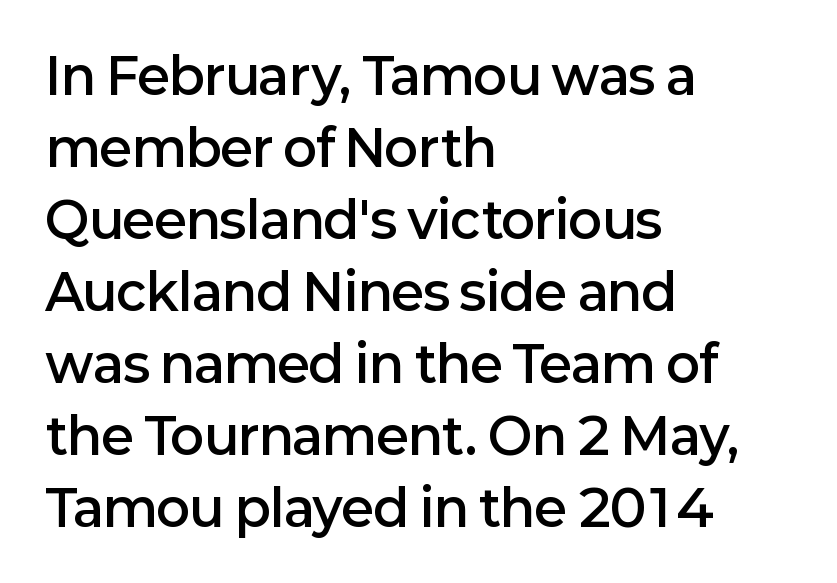
{"serif": "no", "italic": "no", "bold": "semi", "weight": "semibold", "width": "normal", "stroke_contrast": "low", "x_height": "medium", "monospaced": "no", "underline": "no", "align": "left", "line_spacing": "normal", "line_spacing_ratio": 1.44, "letter_spacing": "normal", "letter_spacing_em": 0.0, "glyph_px": 50}
